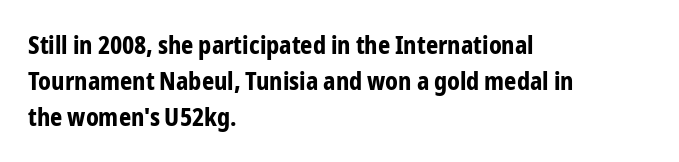
These lines are set flush left with a ragged right edge. Upright lettering throughout. Compared with typical body copy, the letter spacing here is the same. The line-height multiplier appears to be the usual default.
